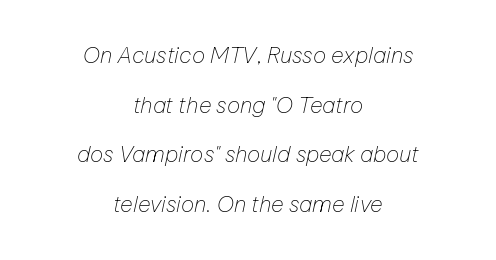
{"italic": "yes", "lean": "right", "slant_degrees": 12, "bold": "no", "underline": "no", "align": "center", "line_spacing": "loose", "line_spacing_ratio": 2.26, "letter_spacing": "normal", "letter_spacing_em": 0.0, "glyph_px": 22}
